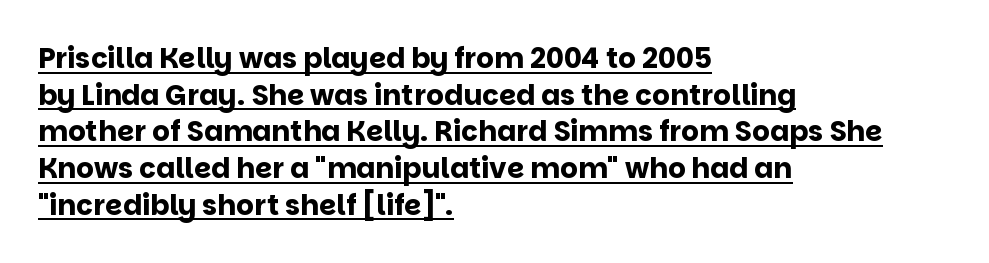
Weight check: bold — yes, fully. No italicization has been applied; the sample stays upright. The tracking reads as untouched default to a designer's eye. Here the designer chose a conventional face with non-uniform glyph widths. Somebody hit Ctrl+U on this one — the words are underlined.
